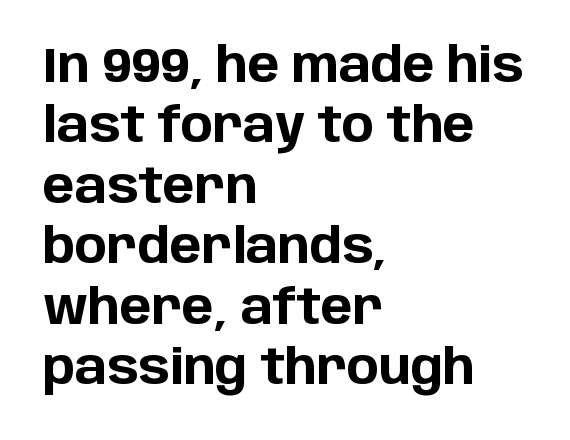
Q: Is the text bold? A: Yes.
Q: Is the text italic (slanted)? A: No, it is upright.
Q: Is the typeface a serif or a sans-serif typeface? A: Sans-serif.
Q: Is the text underlined? A: No.
Q: How is the paragraph aligned? A: Left-aligned.
Q: Is the spacing between letters normal or unusually wide? A: Normal.
Q: Is the spacing between lines tight, normal or loose? A: Normal.
Q: Width (condensed, normal, or wide)? A: Normal.
Q: Stroke contrast? A: Low.
Q: x-height? A: Large.
Q: Monospaced? A: No.
